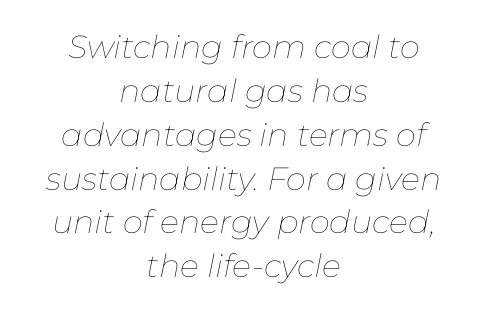
{"italic": "yes", "lean": "right", "slant_degrees": 11, "bold": "no", "weight": "thin", "width": "normal", "stroke_contrast": "low", "x_height": "medium", "monospaced": "no", "underline": "no", "align": "center", "line_spacing": "normal", "line_spacing_ratio": 1.37, "letter_spacing": "normal", "letter_spacing_em": 0.0, "glyph_px": 32}
